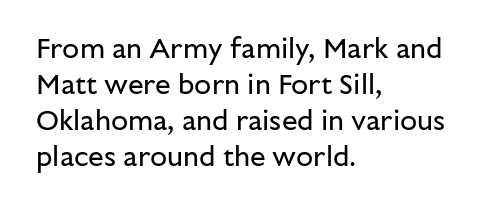
Q: Is the text bold? A: No.
Q: Is the text italic (slanted)? A: No, it is upright.
Q: Is the typeface a serif or a sans-serif typeface? A: Sans-serif.
Q: Is the text underlined? A: No.
Q: How is the paragraph aligned? A: Left-aligned.
Q: Is the spacing between letters normal or unusually wide? A: Normal.
Q: Is the spacing between lines tight, normal or loose? A: Normal.
Q: Width (condensed, normal, or wide)? A: Normal.
Q: Stroke contrast? A: Low.
Q: x-height? A: Medium.
Q: Monospaced? A: No.
